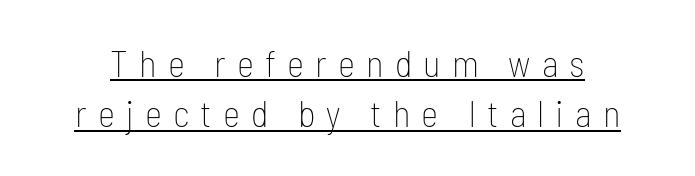
Is this a fixed-width face? No — the glyphs have proportional, varying widths. Nothing sits at the stroke ends, so this counts as sans-serif. Tracking here is generous; glyphs stand well apart from one another. Weight: not bold — regular or lighter.
